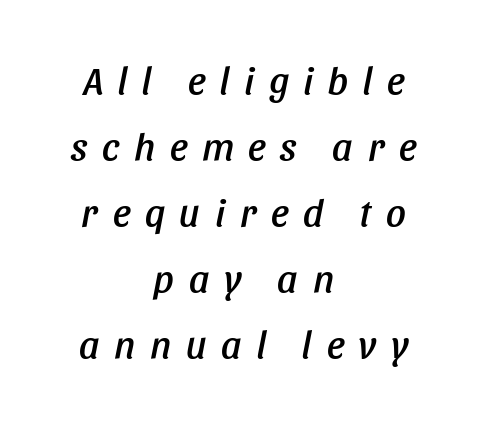
The image shows 39 px condensed type, italic (leaning right); set centered, normal line spacing (1.69x), unusually wide letter spacing (+0.38 em), not underlined; low stroke contrast and a large x-height.
